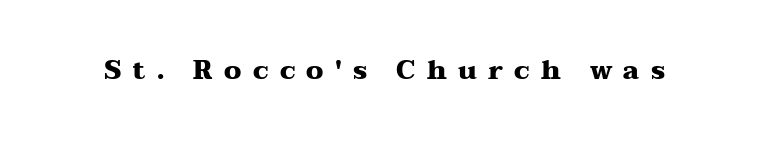
Q: Is the text bold? A: Yes.
Q: Is the text italic (slanted)? A: No, it is upright.
Q: Is the text underlined? A: No.
Q: Is the spacing between letters normal or unusually wide? A: Unusually wide.
